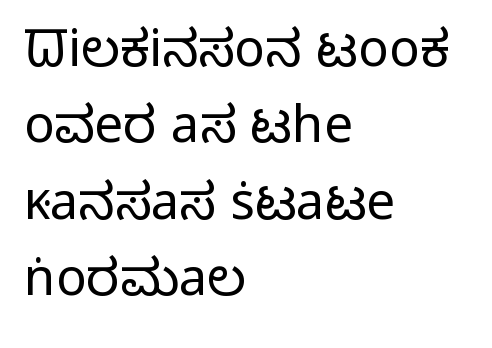
Q: Is the text bold? A: No.
Q: Is the text italic (slanted)? A: No, it is upright.
Q: Is the typeface a serif or a sans-serif typeface? A: Sans-serif.
Q: Is the text underlined? A: No.
Q: How is the paragraph aligned? A: Left-aligned.
Q: Is the spacing between letters normal or unusually wide? A: Normal.
Q: Is the spacing between lines tight, normal or loose? A: Normal.
Q: Width (condensed, normal, or wide)? A: Normal.
Q: Stroke contrast? A: Low.
Q: x-height? A: Medium.
Q: Monospaced? A: No.
